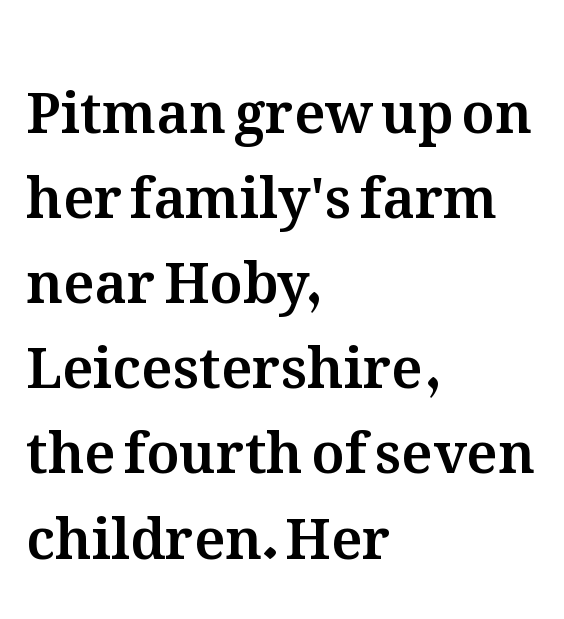
Q: Is the text italic (slanted)? A: No, it is upright.
Q: Is the text underlined? A: No.
Q: How is the paragraph aligned? A: Left-aligned.
Q: Is the spacing between letters normal or unusually wide? A: Normal.
Q: Is the spacing between lines tight, normal or loose? A: Normal.
Q: Width (condensed, normal, or wide)? A: Normal.
Q: Stroke contrast? A: Medium.
Q: x-height? A: Medium.
Q: Monospaced? A: No.
